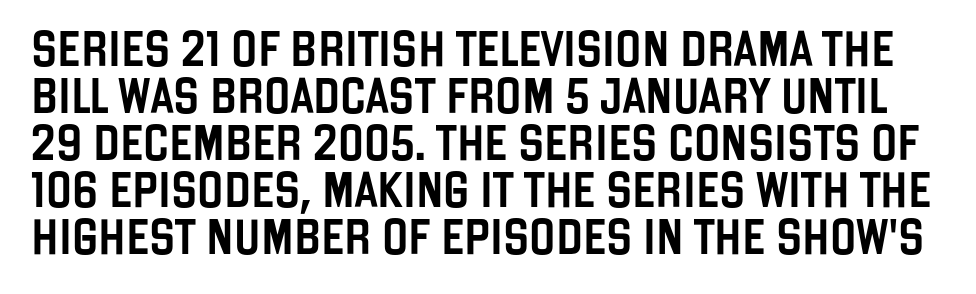
The image shows 35 px condensed sans-serif type, upright; set normal line spacing (1.34x), normal letter spacing, not underlined; low stroke contrast and a large x-height.
